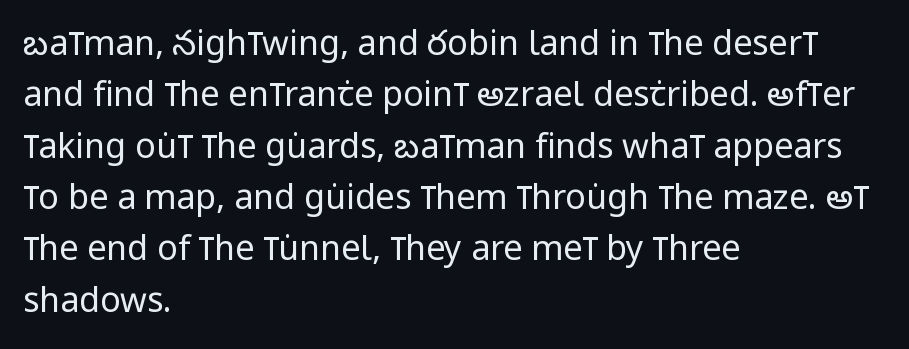
{"serif": "no", "italic": "no", "bold": "no", "weight": "regular", "width": "condensed", "stroke_contrast": "low", "x_height": "large", "monospaced": "no", "underline": "no", "align": "left", "line_spacing": "normal", "line_spacing_ratio": 1.51, "letter_spacing": "normal", "letter_spacing_em": 0.0, "glyph_px": 34}
